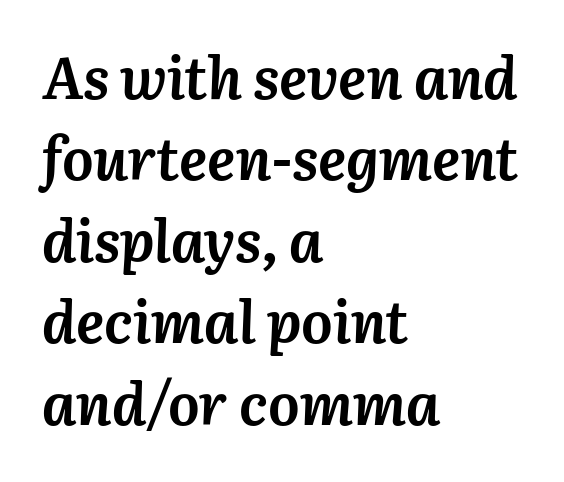
{"italic": "yes", "lean": "right", "slant_degrees": 3, "bold": "yes", "weight": "semibold", "width": "normal", "stroke_contrast": "medium", "x_height": "medium", "monospaced": "no", "underline": "no", "align": "left", "line_spacing": "normal", "line_spacing_ratio": 1.38, "letter_spacing": "normal", "letter_spacing_em": 0.0, "glyph_px": 59}
